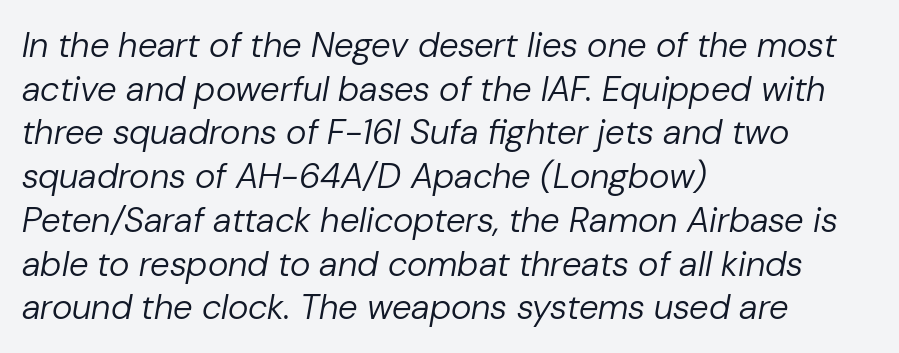
The image shows 35 px regular-weight type, italic (leaning right); set left-aligned, normal line spacing (1.25x), normal letter spacing, not underlined; low stroke contrast and a medium x-height.
